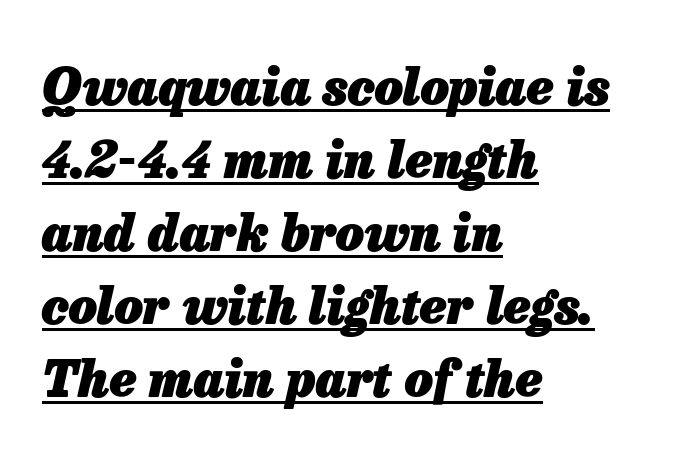
The image shows 50 px heavy type, italic (leaning right); set left-aligned, normal line spacing (1.46x), normal letter spacing, underlined; low stroke contrast and a medium x-height.
